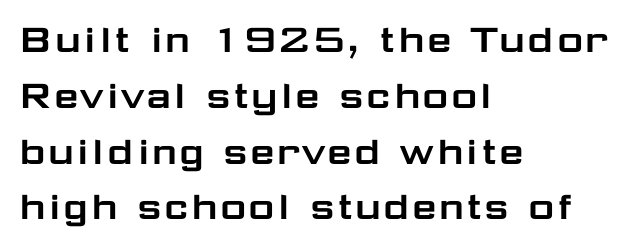
{"serif": "no", "italic": "no", "width": "wide", "stroke_contrast": "low", "x_height": "medium", "monospaced": "no", "underline": "no", "align": "left", "line_spacing_ratio": 1.24, "letter_spacing": "normal", "letter_spacing_em": 0.0, "glyph_px": 45}
